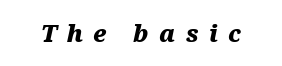
{"italic": "yes", "lean": "right", "slant_degrees": 12, "bold": "yes", "underline": "no", "letter_spacing": "wide", "letter_spacing_em": 0.45, "glyph_px": 23}
